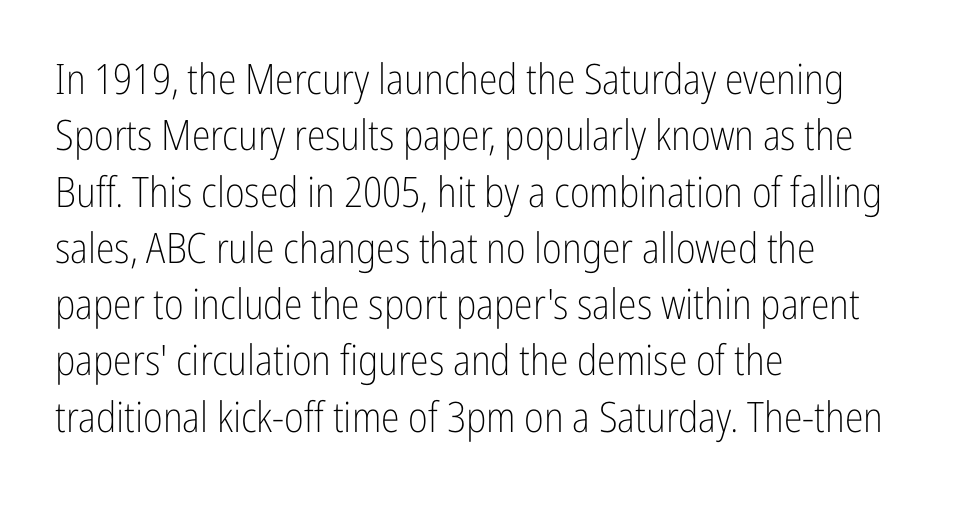
Q: Is the text bold? A: No.
Q: Is the text italic (slanted)? A: No, it is upright.
Q: Is the typeface a serif or a sans-serif typeface? A: Sans-serif.
Q: Is the text underlined? A: No.
Q: How is the paragraph aligned? A: Left-aligned.
Q: Is the spacing between letters normal or unusually wide? A: Normal.
Q: Is the spacing between lines tight, normal or loose? A: Normal.
Q: Width (condensed, normal, or wide)? A: Condensed.
Q: Stroke contrast? A: Low.
Q: x-height? A: Medium.
Q: Monospaced? A: No.
